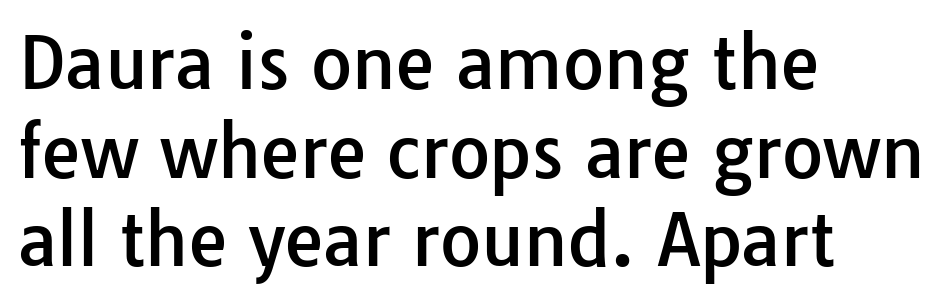
The image shows 71 px sans-serif type, upright; set left-aligned, normal line spacing (1.25x), normal letter spacing, not underlined; low stroke contrast and a medium x-height.
